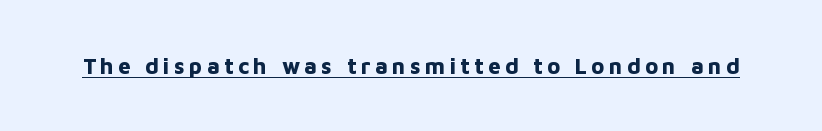
The image shows 22 px bold type, upright; set unusually wide letter spacing (+0.2 em), underlined.
